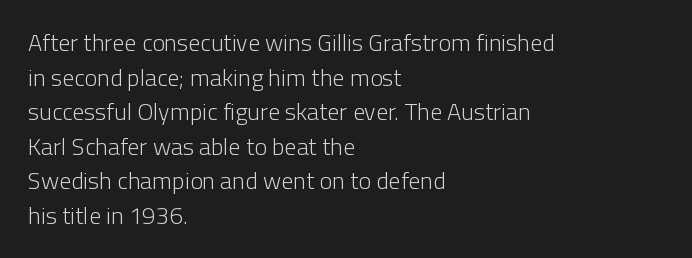
Q: Is the text bold? A: No.
Q: Is the text italic (slanted)? A: No, it is upright.
Q: Is the text underlined? A: No.
Q: How is the paragraph aligned? A: Left-aligned.
Q: Is the spacing between letters normal or unusually wide? A: Normal.
Q: Is the spacing between lines tight, normal or loose? A: Normal.
